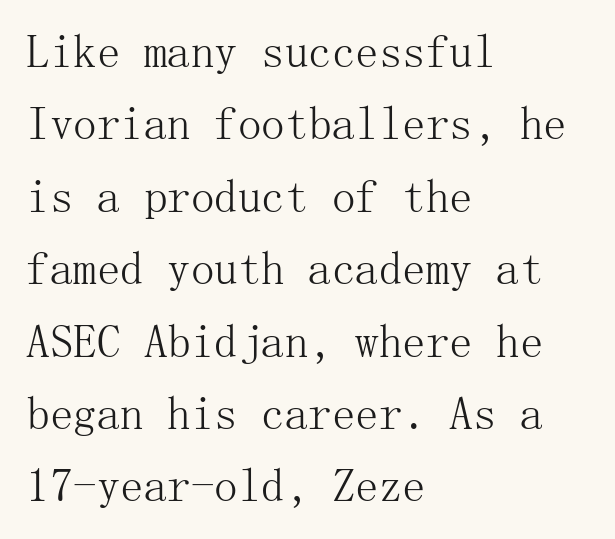
Between one letter and the next there's only the usual sliver of space. To sum up the face: it has serifs. One-word summary of the alignment: left. The face looks like a standard text weight, possibly lighter.
